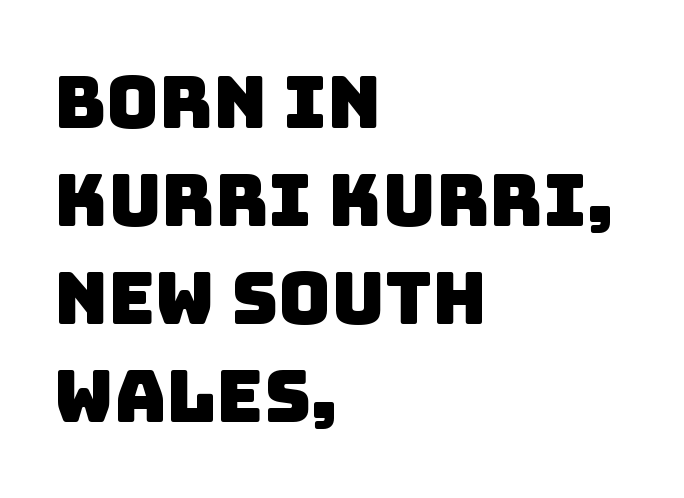
If you drew a ruler down the left edge, every line would touch it. Check under the words: just untouched page. Reading down the column, the eye jumps a familiar distance to each next line. The letters carry no serifs — their stems end cleanly without finishing strokes.
